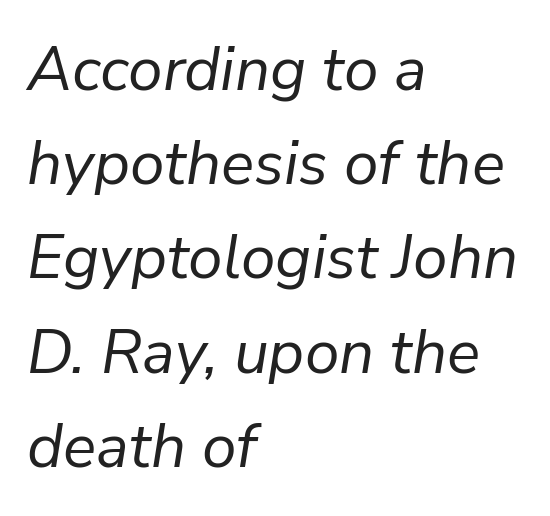
{"italic": "yes", "lean": "right", "slant_degrees": 9, "bold": "no", "weight": "regular", "width": "normal", "stroke_contrast": "low", "x_height": "medium", "monospaced": "no", "underline": "no", "align": "left", "line_spacing": "normal", "line_spacing_ratio": 1.52, "letter_spacing": "normal", "letter_spacing_em": 0.0, "glyph_px": 62}
